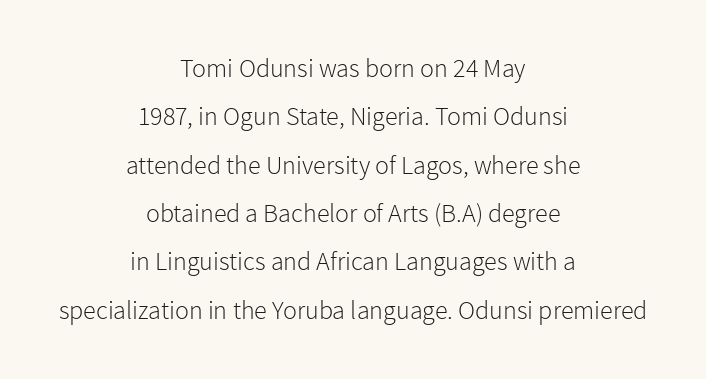
Q: Is the text bold? A: No.
Q: Is the text italic (slanted)? A: No, it is upright.
Q: Is the text underlined? A: No.
Q: How is the paragraph aligned? A: Centered.
Q: Is the spacing between letters normal or unusually wide? A: Normal.
